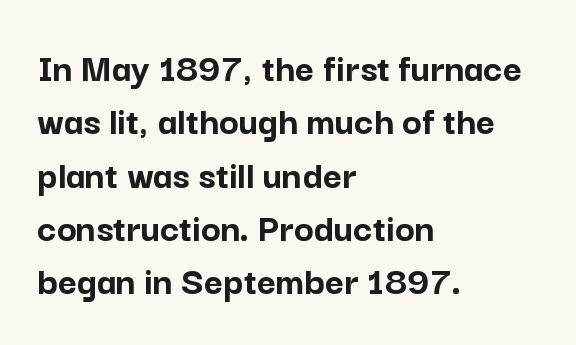
{"serif": "no", "italic": "no", "bold": "yes", "weight": "semibold", "width": "normal", "stroke_contrast": "low", "x_height": "medium", "monospaced": "no", "underline": "no", "align": "left", "line_spacing": "normal", "line_spacing_ratio": 1.3, "letter_spacing": "normal", "letter_spacing_em": 0.0, "glyph_px": 41}
